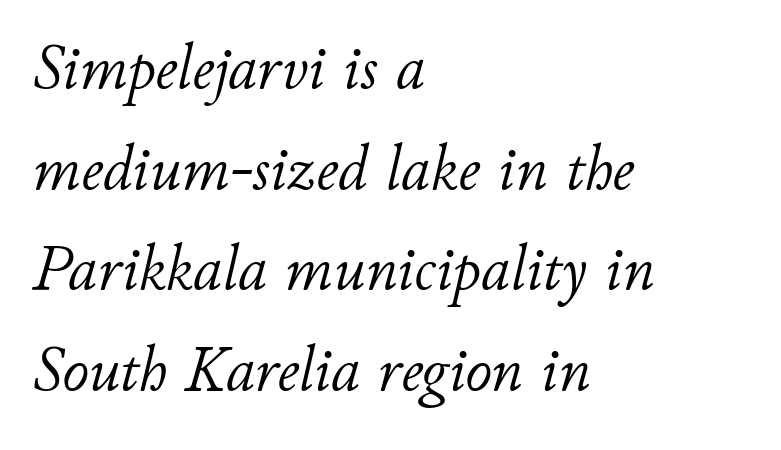
The weight tops out at a normal text grade. Notice how descenders clear the ascenders below comfortably — that's standard leading. Yep, that's italic — everything's leaning. The letters sit at their default tracking, neither squeezed nor spread. The compositor pushed each line to the left boundary. The baseline area is clear.
